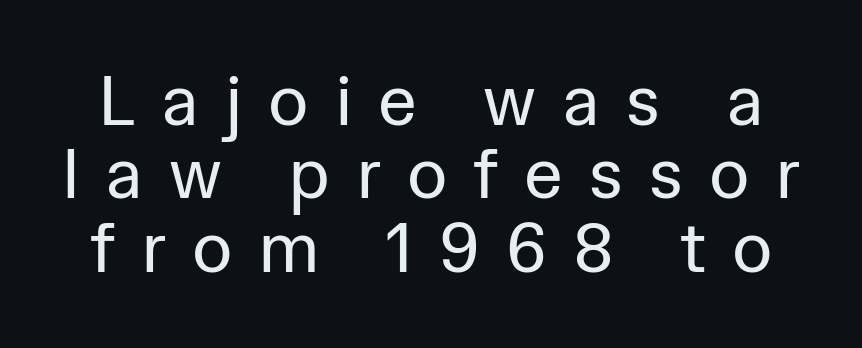
The image shows 70 px regular-weight sans-serif type, upright; set tight line spacing (1.05x), unusually wide letter spacing (+0.37 em), not underlined; low stroke contrast and a medium x-height.
